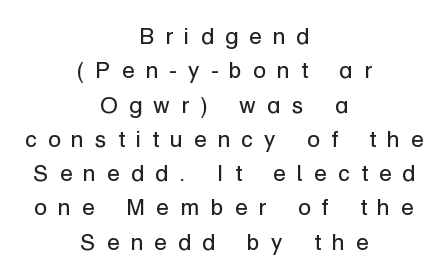
{"italic": "no", "bold": "no", "underline": "no", "align": "center", "line_spacing": "normal", "line_spacing_ratio": 1.49, "letter_spacing": "wide", "letter_spacing_em": 0.49, "glyph_px": 23}
